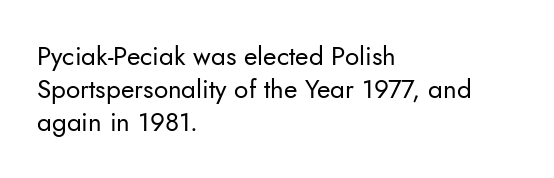
Q: Is the text bold? A: No.
Q: Is the text italic (slanted)? A: No, it is upright.
Q: Is the text underlined? A: No.
Q: How is the paragraph aligned? A: Left-aligned.
Q: Is the spacing between letters normal or unusually wide? A: Normal.
Q: Is the spacing between lines tight, normal or loose? A: Normal.
